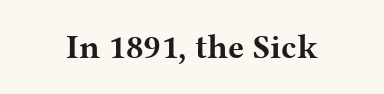
The image shows 34 px bold, wide serif type, upright; set normal letter spacing, not underlined; medium stroke contrast and a medium x-height.
